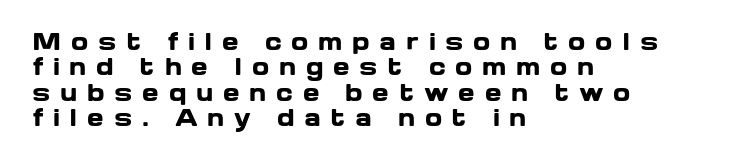
The image shows 22 px bold type, upright; set left-aligned, tight line spacing (1.15x), unusually wide letter spacing (+0.44 em), not underlined.
